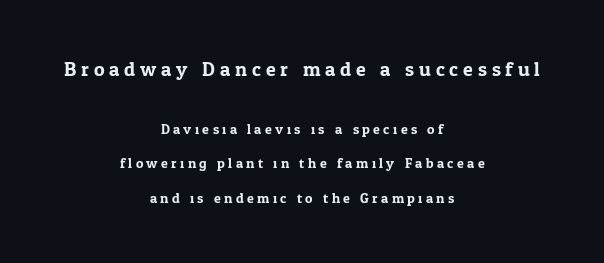
Which margin do the lines hug? Neither — every line sits in the middle. Notice how the stems are strictly vertical — no italics here. The glyphs are unaccompanied by any horizontal stroke below them. Look at the tracking — it's clearly loosened, letters drifting apart. A great deal of white space separates one row of letters from the next. The rendering shrinks the type as you move from the upper chunk to the lower.
